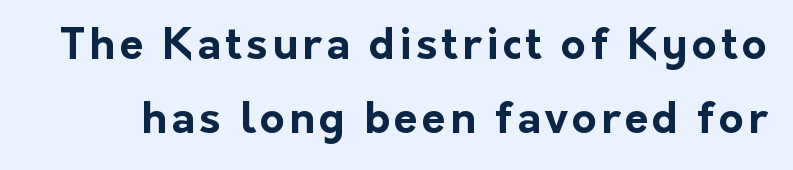
Only glyphs here, with clear space below each row. No feet cap the strokes, marking this as sans-serif type. The face used here is proportionally spaced, like ordinary book or web type. Chunky letters — that's bold for sure. It's the straight-up-and-down kind of type.
